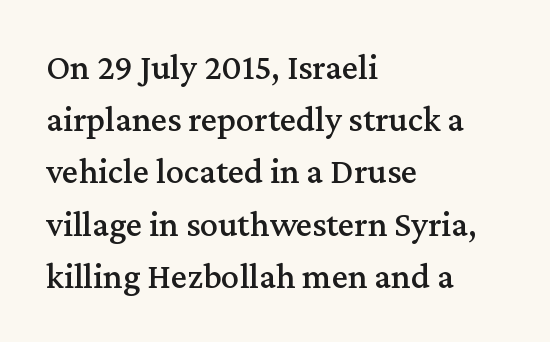
Q: Is the text italic (slanted)? A: No, it is upright.
Q: Is the typeface a serif or a sans-serif typeface? A: Serif.
Q: Is the text underlined? A: No.
Q: How is the paragraph aligned? A: Left-aligned.
Q: Is the spacing between letters normal or unusually wide? A: Normal.
Q: Is the spacing between lines tight, normal or loose? A: Normal.
Q: Width (condensed, normal, or wide)? A: Normal.
Q: Stroke contrast? A: Medium.
Q: x-height? A: Medium.
Q: Monospaced? A: No.
